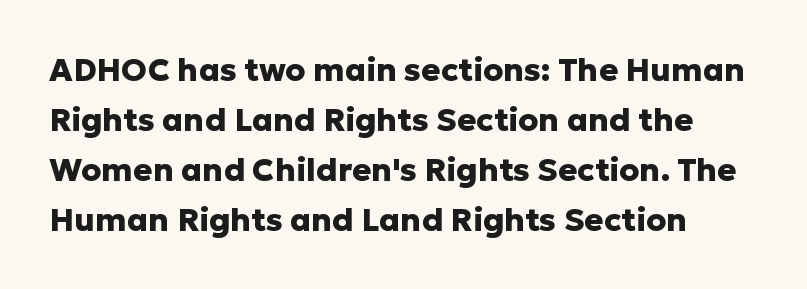
Q: Is the text bold? A: Yes.
Q: Is the text italic (slanted)? A: No, it is upright.
Q: Is the typeface a serif or a sans-serif typeface? A: Sans-serif.
Q: Is the text underlined? A: No.
Q: Is the spacing between letters normal or unusually wide? A: Normal.
Q: Is the spacing between lines tight, normal or loose? A: Normal.
Q: Width (condensed, normal, or wide)? A: Normal.
Q: Stroke contrast? A: Low.
Q: x-height? A: Medium.
Q: Monospaced? A: No.
